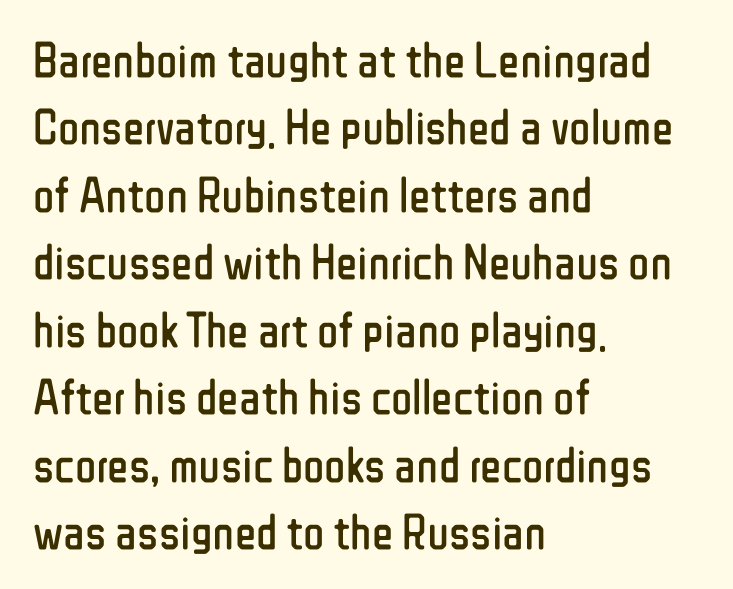
How are the letters spaced? Ordinarily, with no added tracking. Characters remain perfectly vertical along every line. Do the characters align in a grid? No, the font is proportional. The line-height multiplier appears to be the usual default.
